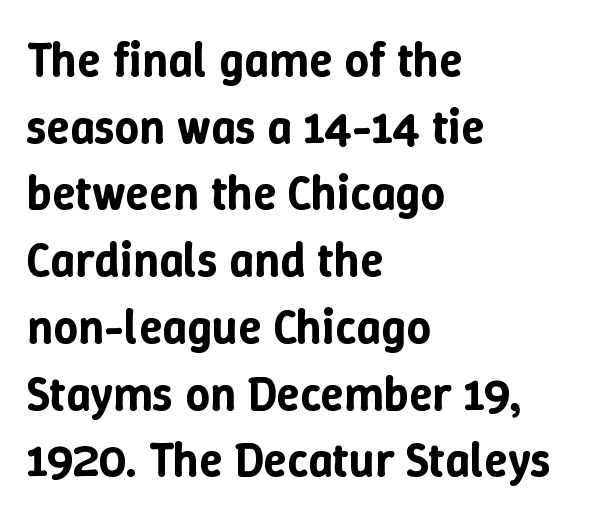
{"italic": "no", "width": "normal", "stroke_contrast": "low", "x_height": "medium", "monospaced": "no", "underline": "no", "align": "left", "line_spacing": "normal", "line_spacing_ratio": 1.39, "letter_spacing": "normal", "letter_spacing_em": 0.0, "glyph_px": 48}
